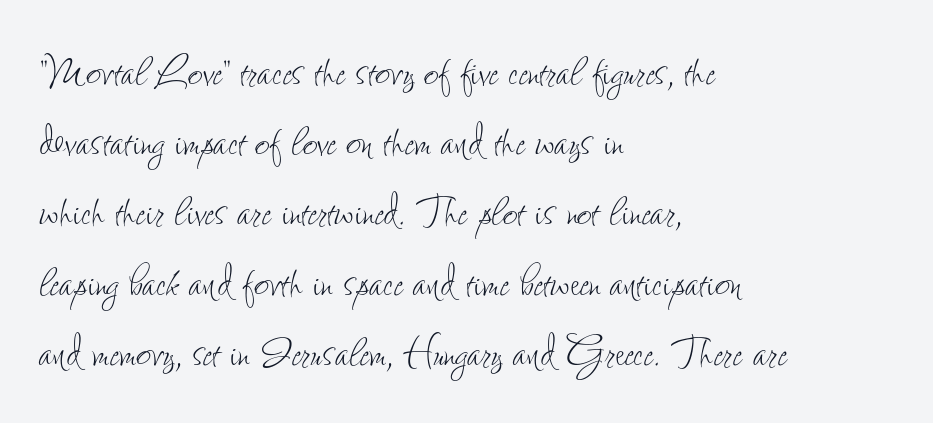
Q: Is the text bold? A: No.
Q: Is the text italic (slanted)? A: Yes.
Q: Is the text underlined? A: No.
Q: How is the paragraph aligned? A: Left-aligned.
Q: Is the spacing between letters normal or unusually wide? A: Normal.
Q: Is the spacing between lines tight, normal or loose? A: Normal.
Q: Width (condensed, normal, or wide)? A: Condensed.
Q: Stroke contrast? A: Low.
Q: x-height? A: Small.
Q: Monospaced? A: No.
